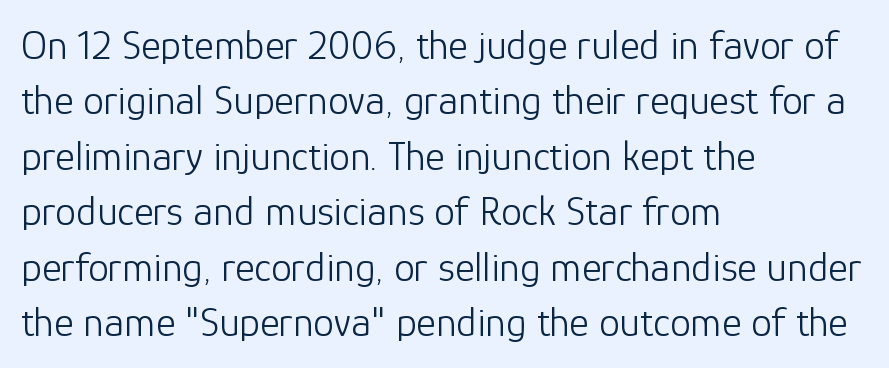
{"serif": "no", "italic": "no", "bold": "no", "weight": "light", "width": "normal", "stroke_contrast": "low", "x_height": "medium", "monospaced": "no", "underline": "no", "align": "left", "line_spacing": "normal", "line_spacing_ratio": 1.32, "letter_spacing": "normal", "letter_spacing_em": 0.0, "glyph_px": 42}
